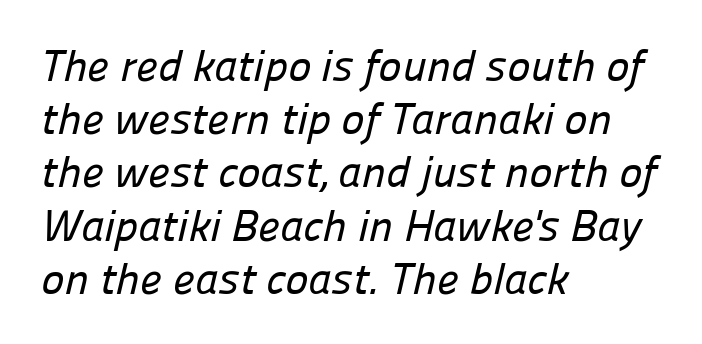
The image shows 44 px sans-serif type; set left-aligned, line spacing 1.21x, normal letter spacing, not underlined; low stroke contrast and a medium x-height.
